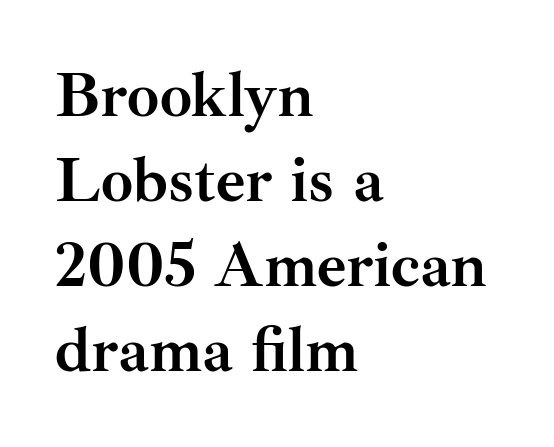
How heavy is the stroke? Heavy — this is a bold. Ascenders rise straight up at ninety degrees. Each word holds together tightly as a unit, with standard inter-letter gaps. The designer left line spacing at the default. Descender tails drop into unmarked territory. A typesetter would label this face a serif.
